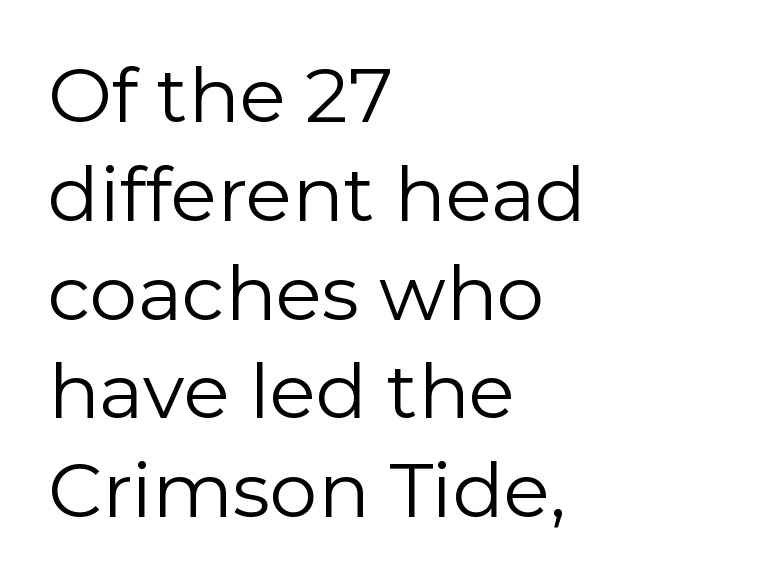
Q: Is the text bold? A: No.
Q: Is the text italic (slanted)? A: No, it is upright.
Q: Is the typeface a serif or a sans-serif typeface? A: Sans-serif.
Q: Is the text underlined? A: No.
Q: How is the paragraph aligned? A: Left-aligned.
Q: Is the spacing between letters normal or unusually wide? A: Normal.
Q: Is the spacing between lines tight, normal or loose? A: Normal.
Q: Width (condensed, normal, or wide)? A: Normal.
Q: Stroke contrast? A: Low.
Q: x-height? A: Medium.
Q: Monospaced? A: No.
